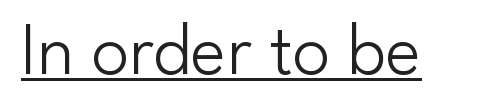
The image shows 75 px light sans-serif type, upright; set normal letter spacing, underlined; low stroke contrast and a small x-height.
